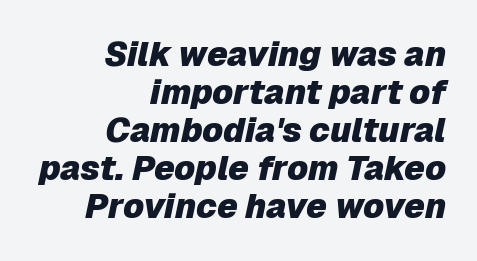
Q: Is the text bold? A: Yes.
Q: Is the text italic (slanted)? A: Yes, it leans right by about 12 degrees.
Q: Is the text underlined? A: No.
Q: How is the paragraph aligned? A: Right-aligned.
Q: Is the spacing between letters normal or unusually wide? A: Normal.
Q: Is the spacing between lines tight, normal or loose? A: Tight.
Q: Width (condensed, normal, or wide)? A: Normal.
Q: Stroke contrast? A: Low.
Q: x-height? A: Medium.
Q: Monospaced? A: No.
